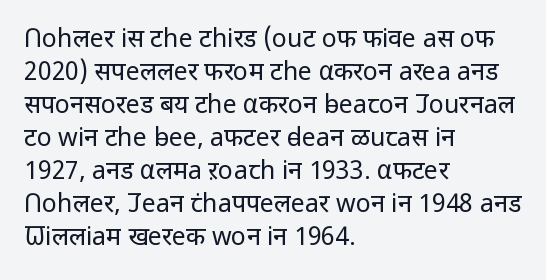
Q: Is the text bold? A: No.
Q: Is the text italic (slanted)? A: No, it is upright.
Q: Is the text underlined? A: No.
Q: How is the paragraph aligned? A: Left-aligned.
Q: Is the spacing between letters normal or unusually wide? A: Normal.
Q: Is the spacing between lines tight, normal or loose? A: Normal.
